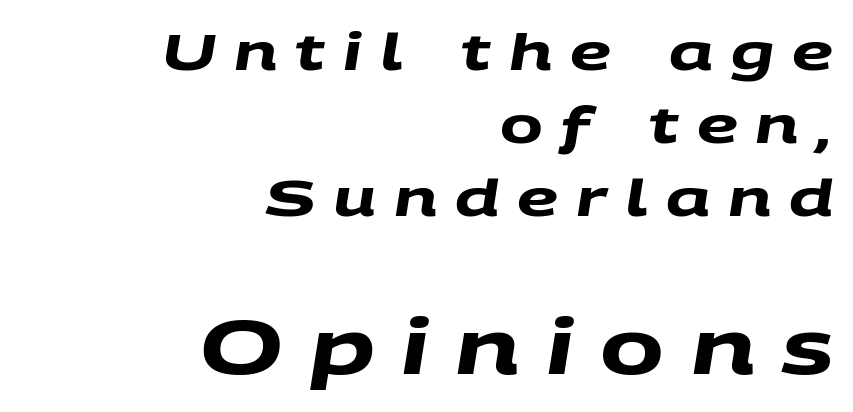
This sample has the flowing, uneven cadence of proportional lettering. This sample uses a sans-serif face. You get the small type first, then a jump to larger type. A clean baseline with only descenders dipping below it.
